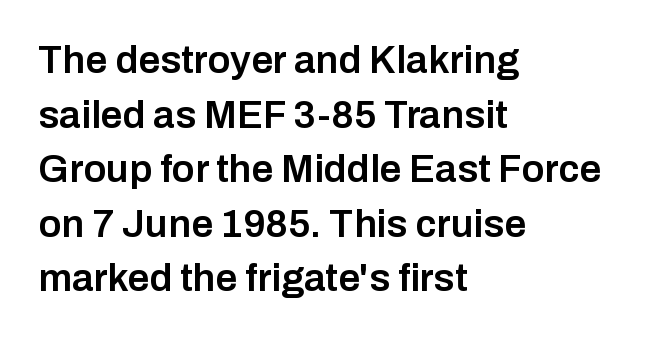
{"serif": "no", "italic": "no", "bold": "semi", "weight": "semibold", "width": "normal", "stroke_contrast": "low", "x_height": "medium", "monospaced": "no", "underline": "no", "align": "left", "line_spacing": "normal", "line_spacing_ratio": 1.4, "letter_spacing": "normal", "letter_spacing_em": 0.0, "glyph_px": 39}
